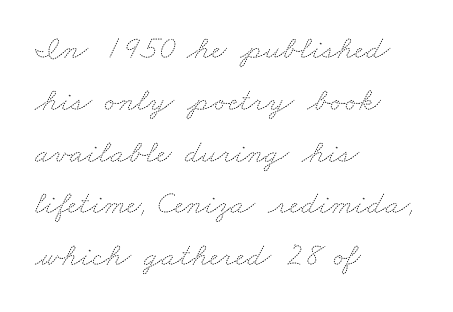
{"bold": "no", "weight": "thin", "width": "wide", "stroke_contrast": "medium", "x_height": "small", "monospaced": "no", "underline": "no", "align": "left", "line_spacing": "normal", "line_spacing_ratio": 1.57, "letter_spacing": "normal", "letter_spacing_em": 0.0, "glyph_px": 33}
